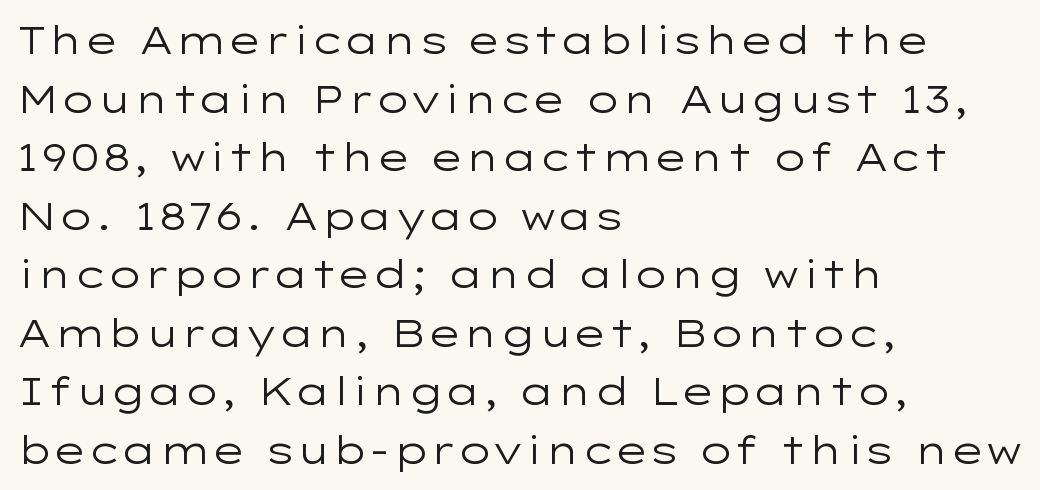
The image shows 38 px regular-weight, wide sans-serif type, upright; set left-aligned, normal line spacing (1.54x), normal letter spacing, not underlined; low stroke contrast and a medium x-height.
